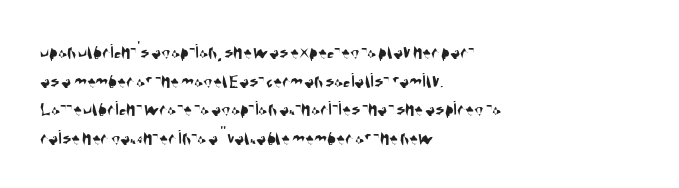
The image shows 21 px text type; set left-aligned, normal line spacing (1.36x), normal letter spacing, not underlined.
